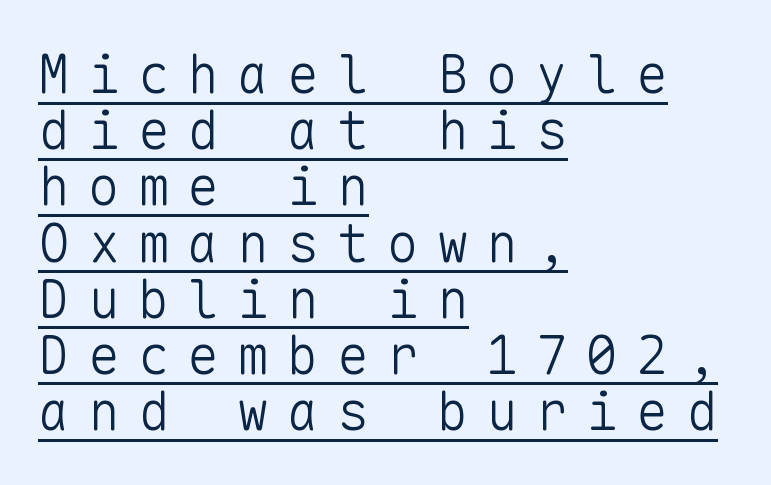
The image shows 53 px light sans-serif type, upright, monospaced; set left-aligned, tight line spacing (1.06x), unusually wide letter spacing (+0.34 em), underlined; low stroke contrast and a medium x-height.
